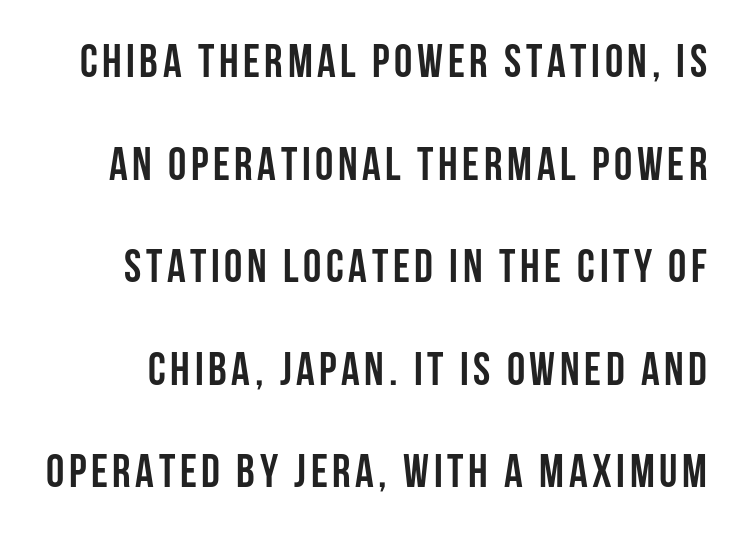
These lines were composed using upright roman letters. Font category for this specimen: sans-serif. The glyphs have the mass of a bold cut. Unmarked baselines from the first word to the last. Regarding leading, the lines here are spaced well apart. Here the designer chose a conventional face with non-uniform glyph widths.
